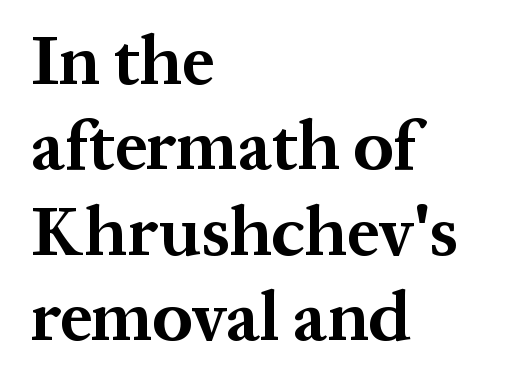
The image shows 70 px bold serif type, upright; set left-aligned, line spacing 1.22x, normal letter spacing, not underlined; medium stroke contrast and a medium x-height.
